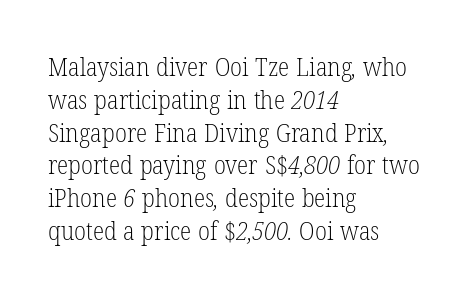
Q: Is the text bold? A: No.
Q: Is the text underlined? A: No.
Q: How is the paragraph aligned? A: Left-aligned.
Q: Is the spacing between letters normal or unusually wide? A: Normal.
Q: Is the spacing between lines tight, normal or loose? A: Normal.
